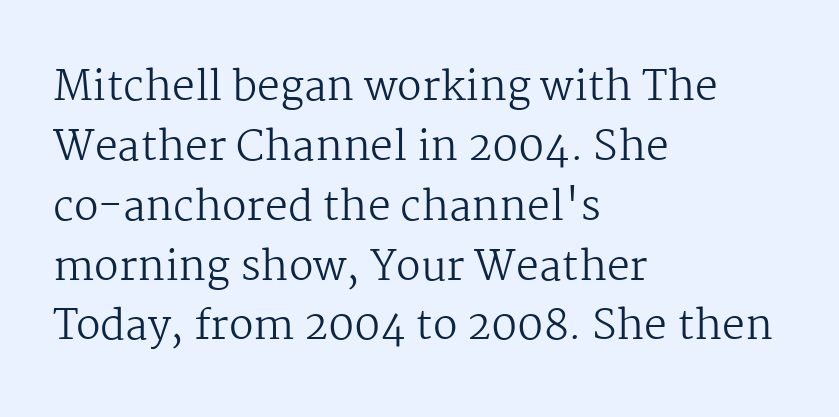
Q: Is the text bold? A: No.
Q: Is the text italic (slanted)? A: No, it is upright.
Q: Is the typeface a serif or a sans-serif typeface? A: Serif.
Q: Is the text underlined? A: No.
Q: How is the paragraph aligned? A: Left-aligned.
Q: Is the spacing between letters normal or unusually wide? A: Normal.
Q: Is the spacing between lines tight, normal or loose? A: Normal.
Q: Width (condensed, normal, or wide)? A: Normal.
Q: Stroke contrast? A: Medium.
Q: x-height? A: Medium.
Q: Monospaced? A: No.
